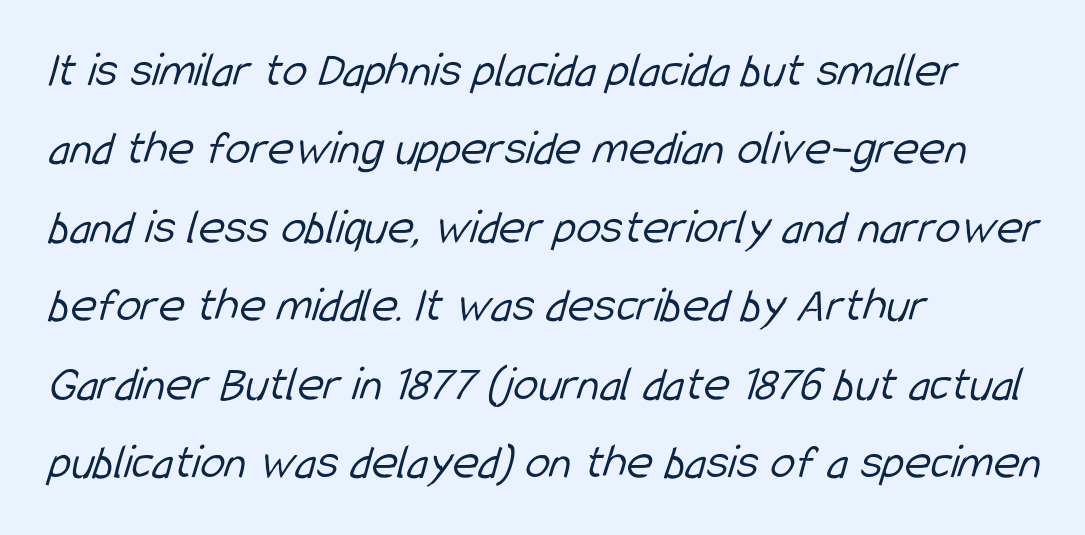
The image shows 50 px light, condensed sans-serif type; set left-aligned, normal line spacing (1.57x), normal letter spacing, not underlined; low stroke contrast and a medium x-height.
